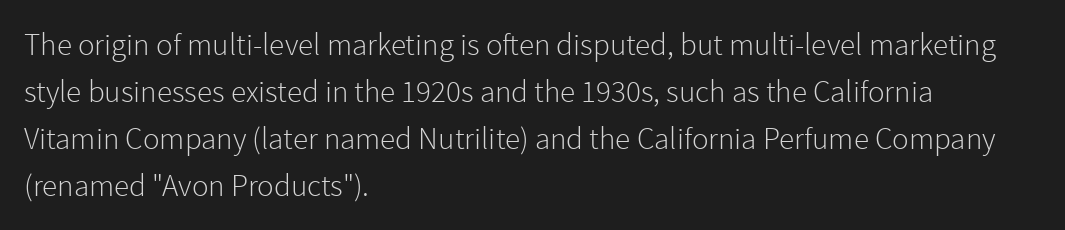
{"serif": "no", "italic": "no", "bold": "no", "weight": "light", "width": "normal", "x_height": "medium", "monospaced": "no", "underline": "no", "align": "left", "line_spacing": "normal", "line_spacing_ratio": 1.52, "letter_spacing": "normal", "letter_spacing_em": 0.0, "glyph_px": 31}
